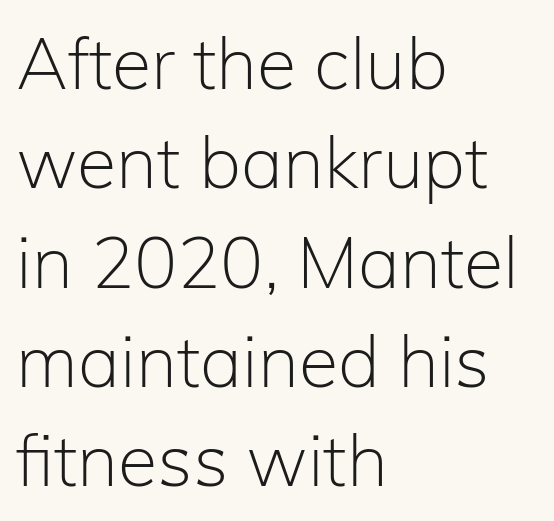
The image shows 72 px light sans-serif type, upright; set left-aligned, normal line spacing (1.38x), normal letter spacing, not underlined; low stroke contrast and a medium x-height.
